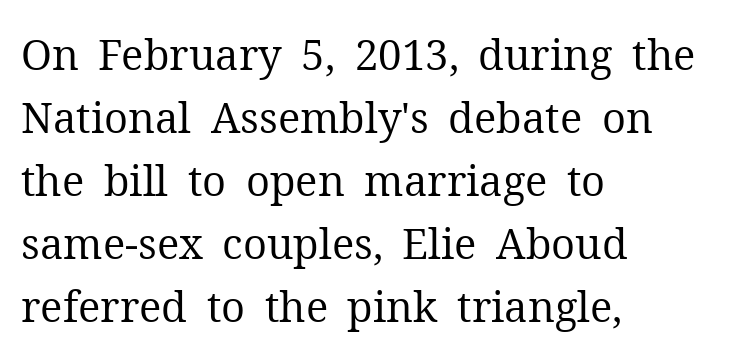
These lines sit exactly where default settings would place them. Counters stay open thanks to moderate or lighter strokes. Do the characters align in a grid? No, the font is proportional. Quick note: underline off.
